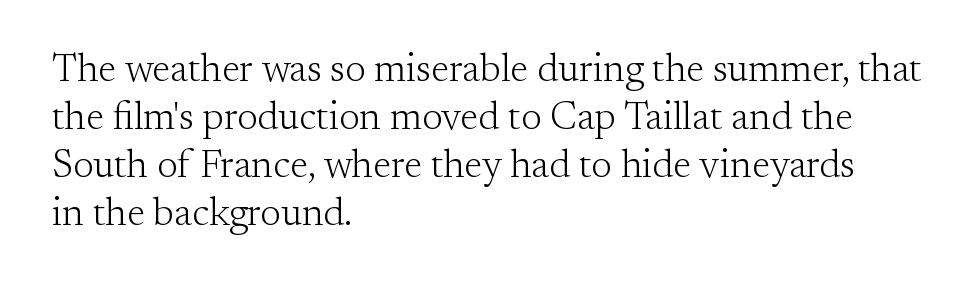
The image shows 39 px light serif type, upright; set left-aligned, line spacing 1.23x, normal letter spacing, not underlined; medium stroke contrast and a small x-height.
